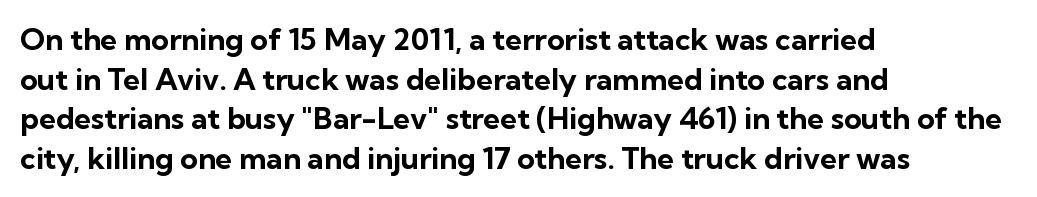
Q: Is the text bold? A: Yes.
Q: Is the text italic (slanted)? A: No, it is upright.
Q: Is the typeface a serif or a sans-serif typeface? A: Sans-serif.
Q: Is the text underlined? A: No.
Q: How is the paragraph aligned? A: Left-aligned.
Q: Is the spacing between letters normal or unusually wide? A: Normal.
Q: Is the spacing between lines tight, normal or loose? A: Normal.
Q: Width (condensed, normal, or wide)? A: Normal.
Q: Stroke contrast? A: Low.
Q: x-height? A: Medium.
Q: Monospaced? A: No.
